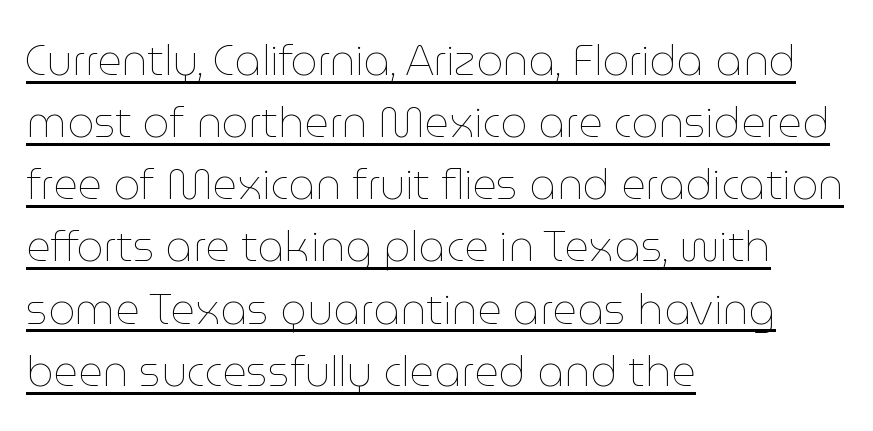
The image shows 42 px thin type, upright; set left-aligned, normal line spacing (1.48x), normal letter spacing, underlined; low stroke contrast and a medium x-height.
